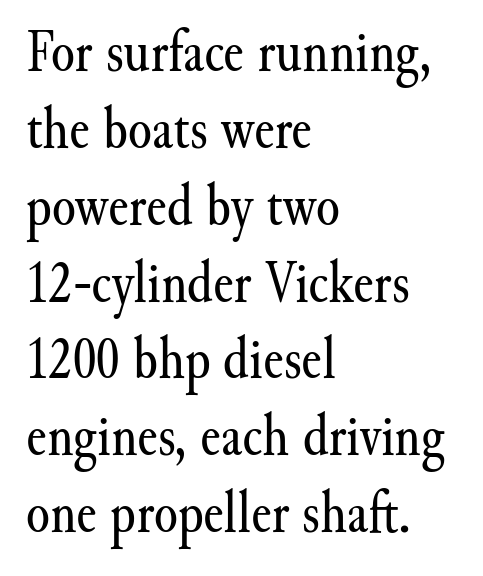
The image shows 61 px regular-weight serif type, upright; set left-aligned, normal line spacing (1.26x), normal letter spacing, not underlined; medium stroke contrast and a small x-height.
